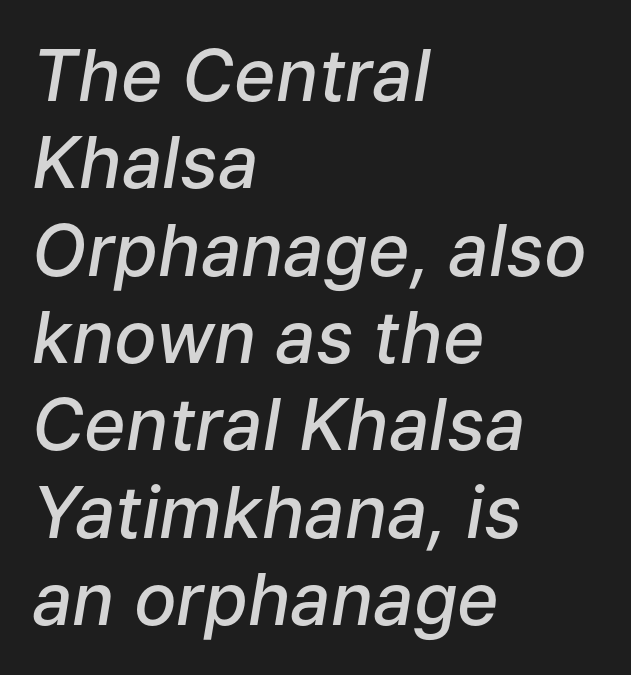
The image shows 71 px semibold type, italic (leaning right); set left-aligned, line spacing 1.23x, normal letter spacing, not underlined; low stroke contrast and a medium x-height.
